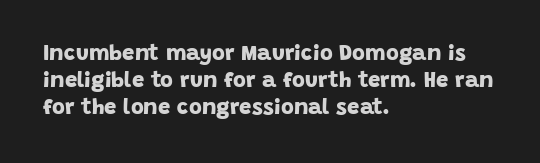
Here the glyphs are tracked normally, forming tight word shapes. The space beneath each line is pristine and unruled. This sample is left-justified, so line endings fall wherever the words run out. Each glyph is drawn with heavy, bold strokes.
